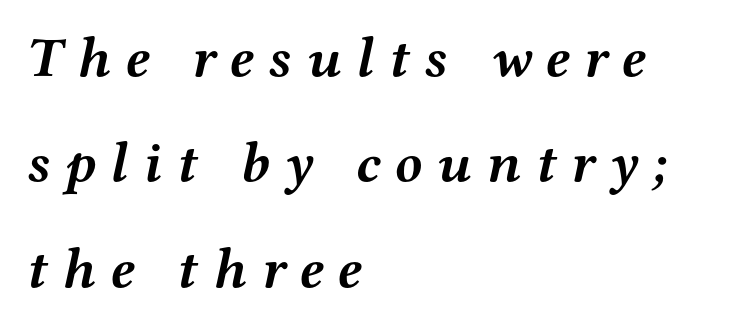
The sample has been set heavy, in full bold. The glyphs in this specimen are seriffed. Clear beneath every line of the passage. A student would call this left alignment; a typographer would say flush left, rag right.
